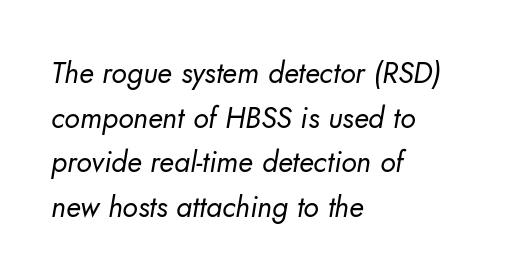
The image shows 29 px regular-weight sans-serif type; set left-aligned, normal line spacing (1.54x), normal letter spacing, not underlined; low stroke contrast and a small x-height.
